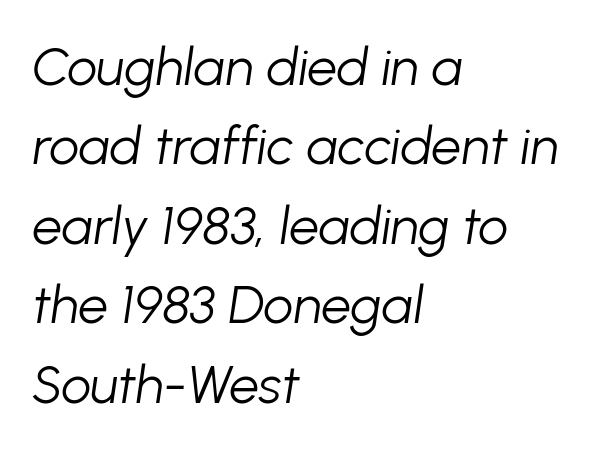
Is the type slanted? Yes — the strokes lean at a clear angle. A bare baseline throughout the passage. You could call the tracking neutral — neither tight nor loose. Horizontally, the lines are justified to the leading edge only. This reads as an unemphasized weight, regular at the heaviest. Character widths vary here, with narrow letters taking less room than wide ones.
